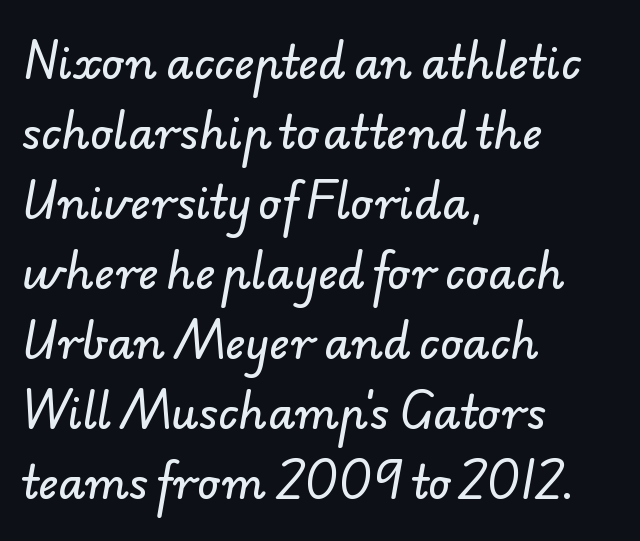
{"serif": "no", "width": "normal", "stroke_contrast": "low", "x_height": "small", "monospaced": "no", "underline": "no", "align": "left", "line_spacing": "normal", "line_spacing_ratio": 1.59, "letter_spacing": "normal", "letter_spacing_em": 0.0, "glyph_px": 44}
